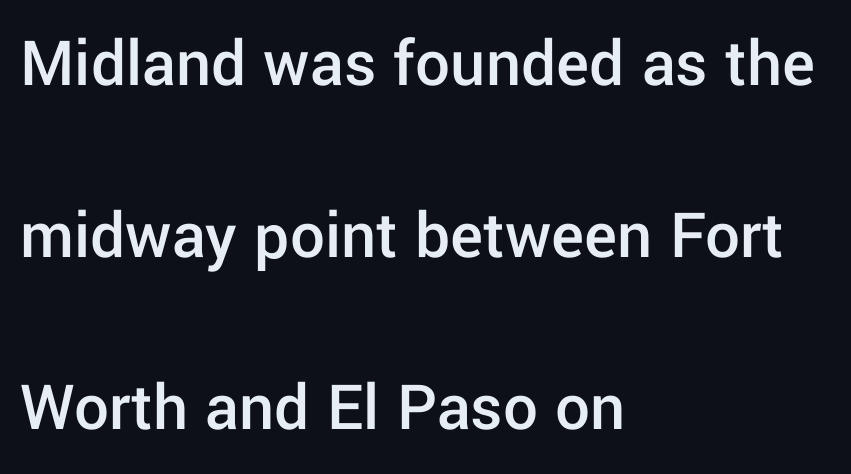
Q: Is the text bold? A: Semi-bold.
Q: Is the text italic (slanted)? A: No, it is upright.
Q: Is the typeface a serif or a sans-serif typeface? A: Sans-serif.
Q: Is the text underlined? A: No.
Q: How is the paragraph aligned? A: Left-aligned.
Q: Is the spacing between letters normal or unusually wide? A: Normal.
Q: Is the spacing between lines tight, normal or loose? A: Loose.
Q: Width (condensed, normal, or wide)? A: Normal.
Q: Stroke contrast? A: Low.
Q: x-height? A: Medium.
Q: Monospaced? A: No.
